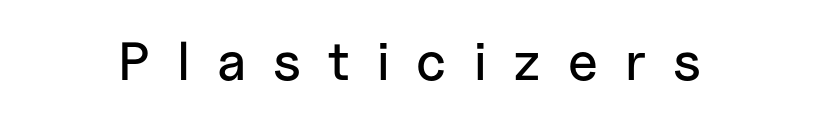
Q: Is the text italic (slanted)? A: No, it is upright.
Q: Is the typeface a serif or a sans-serif typeface? A: Sans-serif.
Q: Is the text underlined? A: No.
Q: Is the spacing between letters normal or unusually wide? A: Unusually wide.
Q: Width (condensed, normal, or wide)? A: Normal.
Q: Stroke contrast? A: Low.
Q: x-height? A: Medium.
Q: Monospaced? A: No.
